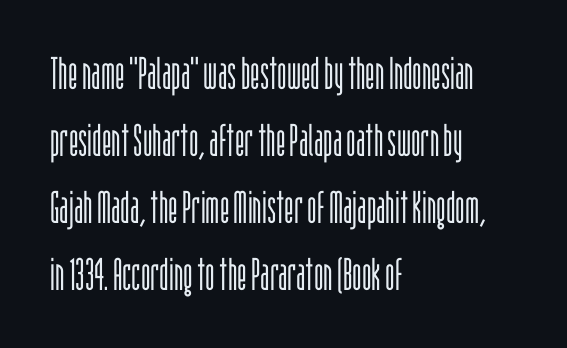
The line texture is even and compact thanks to regular tracking. The lettering stays uniformly vertical, giving the passage a roman look. The rag falls on the right side of this text block. Summary of vertical rhythm: regular, with standard interline spacing. Decoration check: the copy has no underline. Is the stroke heavy? The answer is a plain regular-or-lighter.
